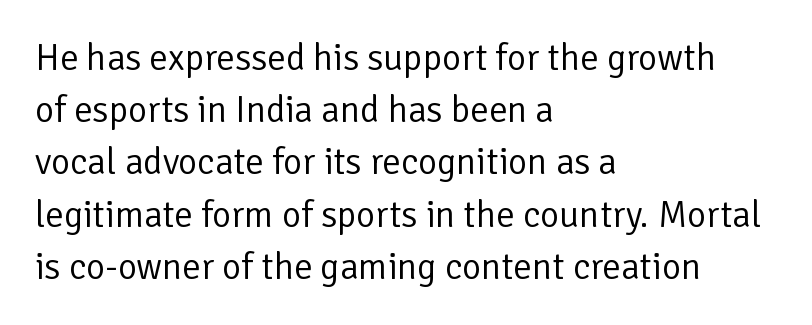
Spacing verdict: proportional, widths tailored to each character. Beneath every word, the page is bare. This sample uses an upright cut, with every glyph sitting square on the baseline. Summary of vertical rhythm: regular, with standard interline spacing.
